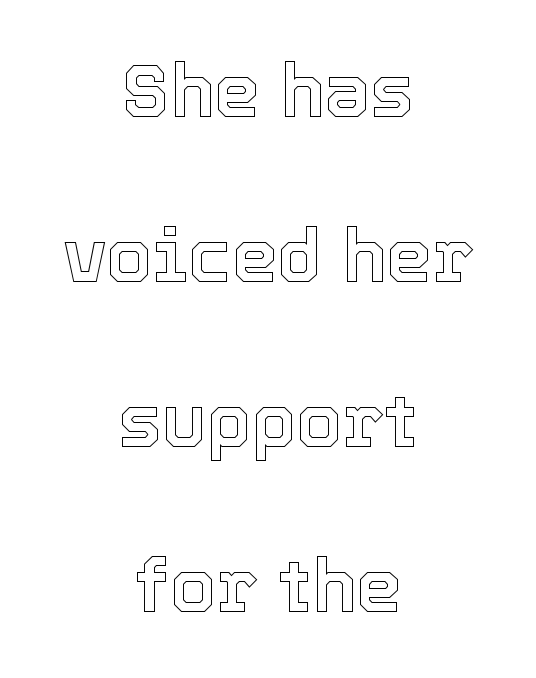
Q: Is the text italic (slanted)? A: No, it is upright.
Q: Is the text underlined? A: No.
Q: How is the paragraph aligned? A: Centered.
Q: Is the spacing between letters normal or unusually wide? A: Normal.
Q: Is the spacing between lines tight, normal or loose? A: Loose.
Q: Width (condensed, normal, or wide)? A: Normal.
Q: x-height? A: Medium.
Q: Monospaced? A: No.
